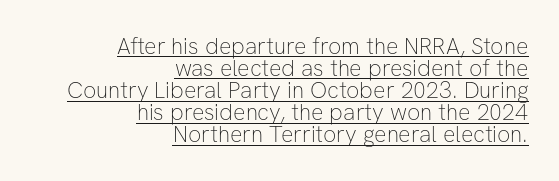
{"italic": "no", "bold": "no", "underline": "yes", "align": "right", "line_spacing": "tight", "line_spacing_ratio": 0.96, "letter_spacing": "normal", "letter_spacing_em": 0.0, "glyph_px": 23}
